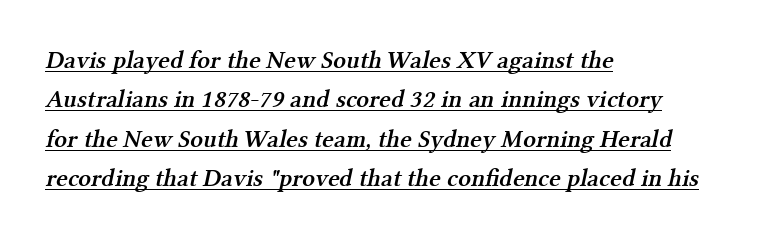
Words appear dense and cohesive because spacing is normal. Normally led — the rows are evenly, conventionally spaced. Beneath each row of characters lies a ruled line. Left-aligned paragraph, ragged on the right. How heavy is the stroke? Medium-heavy — a semibold, shy of bold.
